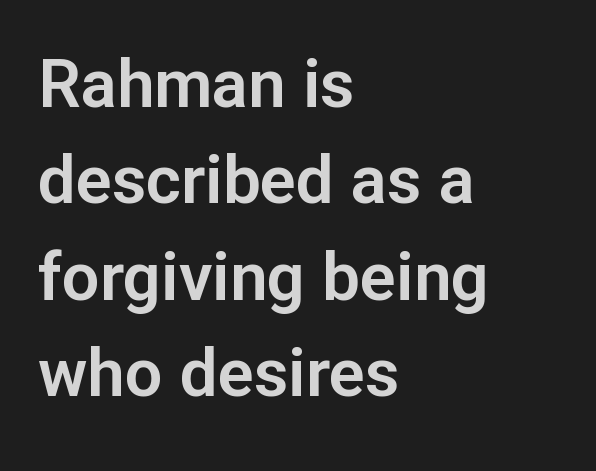
{"serif": "no", "italic": "no", "width": "normal", "stroke_contrast": "low", "x_height": "medium", "monospaced": "no", "underline": "no", "align": "left", "line_spacing": "normal", "line_spacing_ratio": 1.44, "letter_spacing": "normal", "letter_spacing_em": 0.0, "glyph_px": 67}
